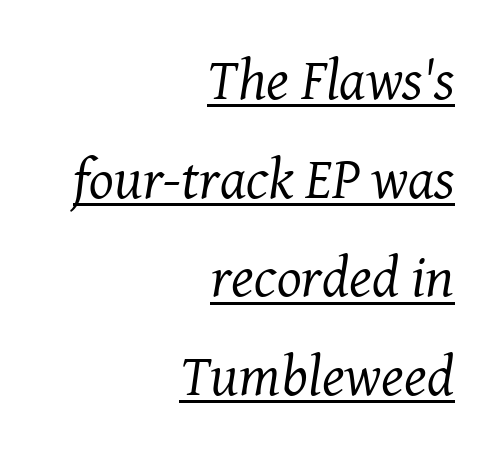
{"serif": "yes", "italic": "yes", "lean": "right", "slant_degrees": 8, "bold": "no", "weight": "regular", "width": "normal", "stroke_contrast": "medium", "x_height": "medium", "monospaced": "no", "underline": "yes", "align": "right", "line_spacing": "normal", "line_spacing_ratio": 1.7, "letter_spacing": "normal", "letter_spacing_em": 0.0, "glyph_px": 58}
